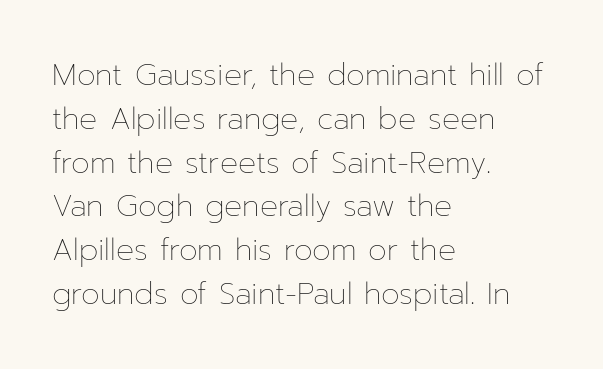
Q: Is the text bold? A: No.
Q: Is the text italic (slanted)? A: No, it is upright.
Q: Is the text underlined? A: No.
Q: How is the paragraph aligned? A: Left-aligned.
Q: Is the spacing between letters normal or unusually wide? A: Normal.
Q: Is the spacing between lines tight, normal or loose? A: Normal.
Q: Width (condensed, normal, or wide)? A: Normal.
Q: Stroke contrast? A: Low.
Q: x-height? A: Medium.
Q: Monospaced? A: No.
